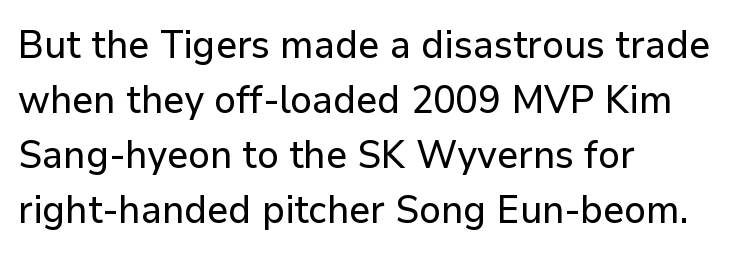
{"serif": "no", "italic": "no", "width": "normal", "stroke_contrast": "low", "x_height": "medium", "monospaced": "no", "underline": "no", "align": "left", "line_spacing": "normal", "line_spacing_ratio": 1.41, "letter_spacing": "normal", "letter_spacing_em": 0.0, "glyph_px": 39}
